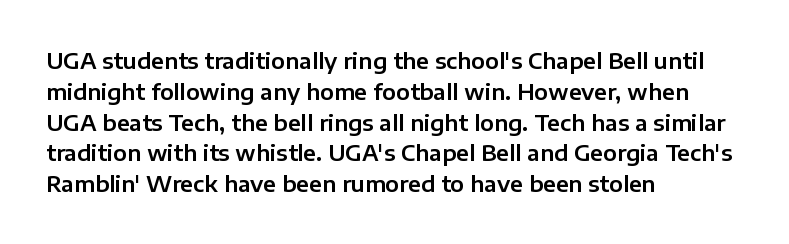
Q: Is the text italic (slanted)? A: No, it is upright.
Q: Is the text underlined? A: No.
Q: How is the paragraph aligned? A: Left-aligned.
Q: Is the spacing between letters normal or unusually wide? A: Normal.
Q: Is the spacing between lines tight, normal or loose? A: Normal.
